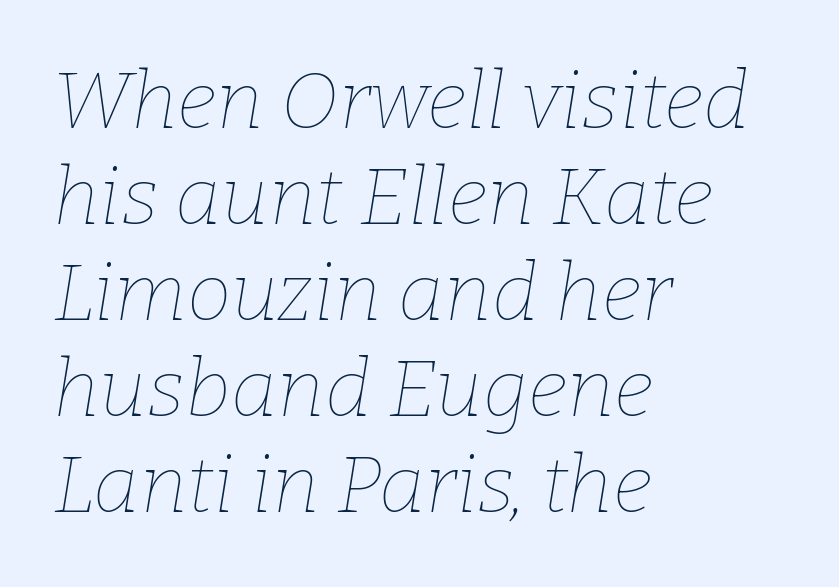
Q: Is the text bold? A: No.
Q: Is the text italic (slanted)? A: Yes, it leans right by about 9 degrees.
Q: Is the text underlined? A: No.
Q: How is the paragraph aligned? A: Left-aligned.
Q: Is the spacing between letters normal or unusually wide? A: Normal.
Q: Width (condensed, normal, or wide)? A: Normal.
Q: Stroke contrast? A: Low.
Q: x-height? A: Medium.
Q: Monospaced? A: No.
